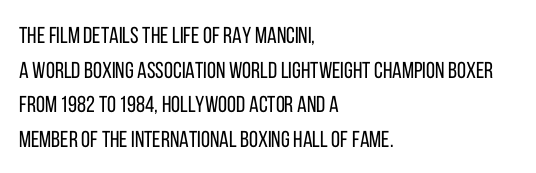
Vertical strokes here are truly vertical. Is the block centered? No — it sits flush against the left margin. Standard letterfit; no display-style spreading of the glyphs. This is not heavy type; no bold has been used.
